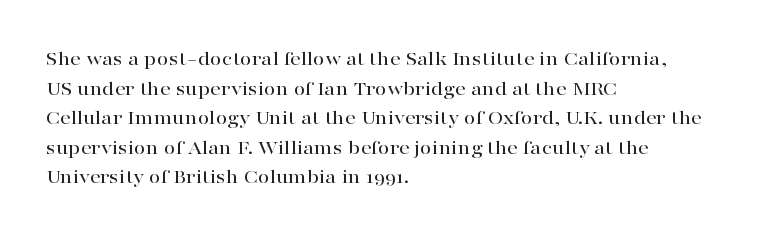
Q: Is the text italic (slanted)? A: No, it is upright.
Q: Is the text underlined? A: No.
Q: How is the paragraph aligned? A: Left-aligned.
Q: Is the spacing between letters normal or unusually wide? A: Normal.
Q: Is the spacing between lines tight, normal or loose? A: Normal.
